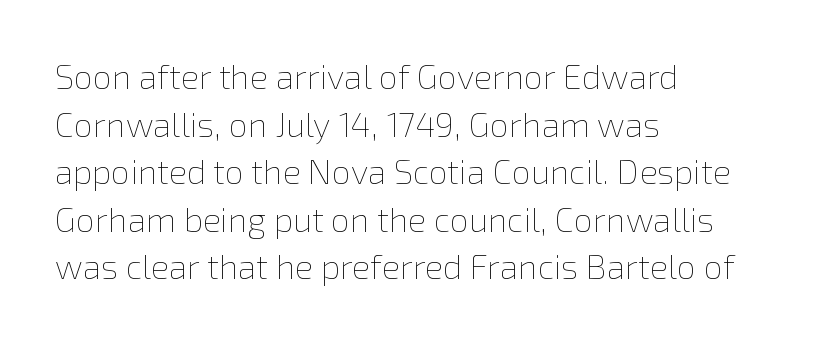
Q: Is the text bold? A: No.
Q: Is the text italic (slanted)? A: No, it is upright.
Q: Is the text underlined? A: No.
Q: How is the paragraph aligned? A: Left-aligned.
Q: Is the spacing between letters normal or unusually wide? A: Normal.
Q: Is the spacing between lines tight, normal or loose? A: Normal.
Q: Width (condensed, normal, or wide)? A: Normal.
Q: x-height? A: Medium.
Q: Monospaced? A: No.
